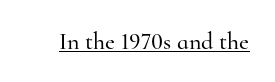
Q: Is the text italic (slanted)? A: No, it is upright.
Q: Is the text underlined? A: Yes.
Q: Is the spacing between letters normal or unusually wide? A: Normal.
